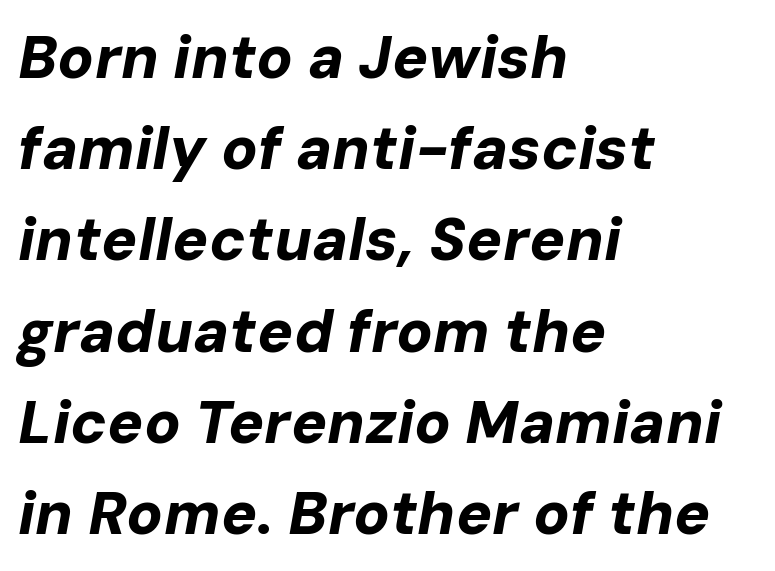
Q: Is the text bold? A: Yes.
Q: Is the text italic (slanted)? A: Yes, it leans right by about 10 degrees.
Q: Is the text underlined? A: No.
Q: How is the paragraph aligned? A: Left-aligned.
Q: Is the spacing between letters normal or unusually wide? A: Normal.
Q: Is the spacing between lines tight, normal or loose? A: Normal.
Q: Width (condensed, normal, or wide)? A: Normal.
Q: Stroke contrast? A: Low.
Q: x-height? A: Medium.
Q: Monospaced? A: No.
